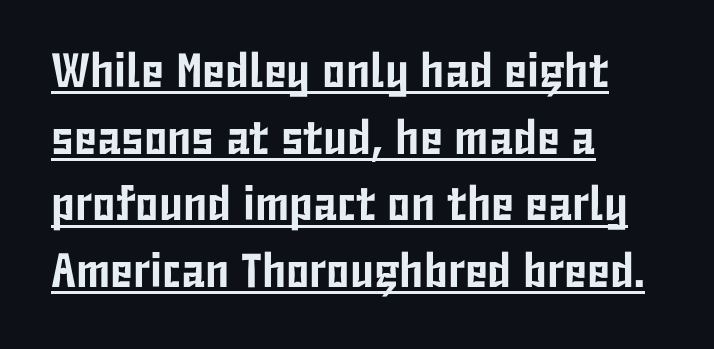
You could call the tracking neutral — neither tight nor loose. Posture: vertical. In designer terms, the underline attribute is active on this setting. The compositor pushed each line to the left boundary. Whoever set this chose a conventional vertical rhythm. The designer went with a sans here, leaving each stem footless.
